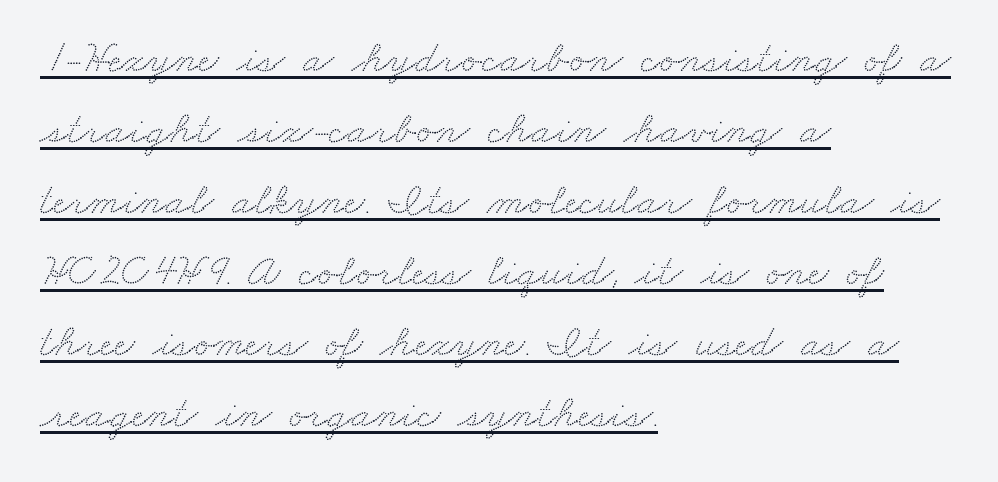
Q: Is the typeface a serif or a sans-serif typeface? A: Serif.
Q: Is the text underlined? A: Yes.
Q: How is the paragraph aligned? A: Left-aligned.
Q: Is the spacing between letters normal or unusually wide? A: Normal.
Q: Is the spacing between lines tight, normal or loose? A: Normal.
Q: Width (condensed, normal, or wide)? A: Wide.
Q: Stroke contrast? A: Medium.
Q: x-height? A: Small.
Q: Monospaced? A: No.
